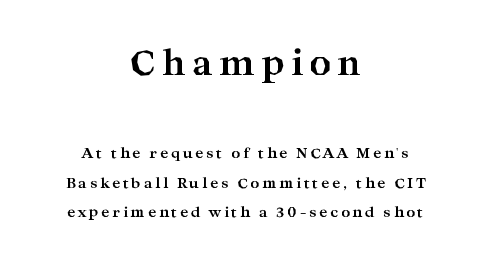
The image shows 34 px bold, wide serif type, upright; set centered, loose line spacing (2.09x), not underlined; the first (top) block is 2.43x larger; high stroke contrast and a medium x-height.
